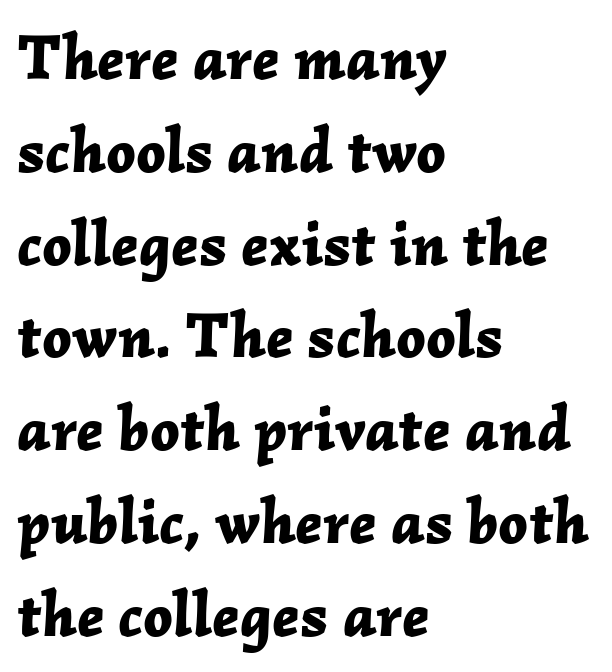
Unmarked baselines from the first word to the last. The rendering applies a slant to the glyphs. Summary of weight: heavy, a full bold. No extra tracking has been applied to these lines. Does the copy run flush right? No — it runs flush left.
